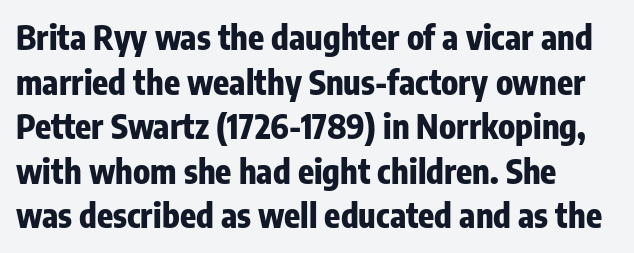
This is the regular roman posture of the typeface. I'd describe the lettering as bold — thick and assertive. The typesetter chose a ragged-right arrangement here. The type is set solid horizontally, with unmodified tracking. Interline gaps are of average width in this sample.
